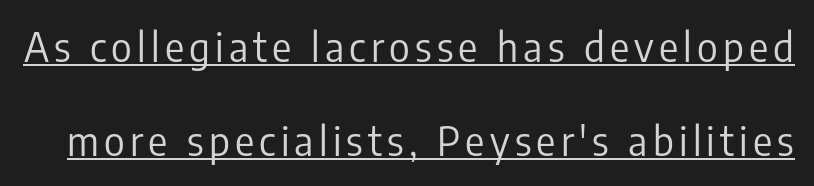
{"serif": "no", "italic": "no", "bold": "no", "weight": "regular", "width": "condensed", "stroke_contrast": "low", "x_height": "medium", "monospaced": "no", "underline": "yes", "line_spacing": "loose", "line_spacing_ratio": 2.36, "glyph_px": 40}
